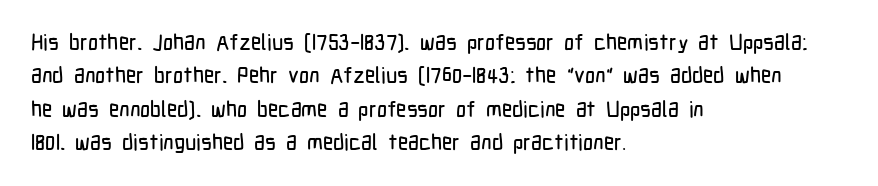
{"italic": "no", "underline": "no", "align": "left", "line_spacing": "normal", "line_spacing_ratio": 1.52, "letter_spacing": "normal", "letter_spacing_em": 0.0, "glyph_px": 22}
